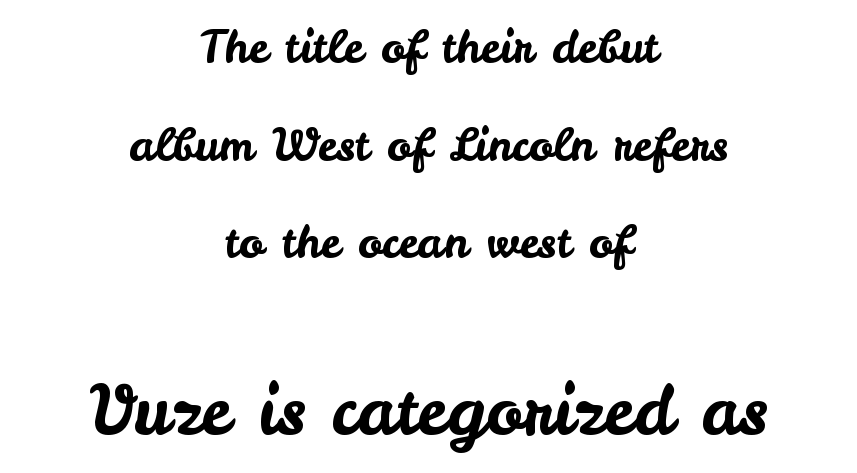
{"serif": "no", "width": "normal", "stroke_contrast": "low", "x_height": "small", "monospaced": "no", "underline": "no", "align": "center", "line_spacing": "loose", "line_spacing_ratio": 2.17, "letter_spacing": "normal", "letter_spacing_em": 0.0, "larger_block": "second", "size_ratio": 1.51, "glyph_px": 68}
